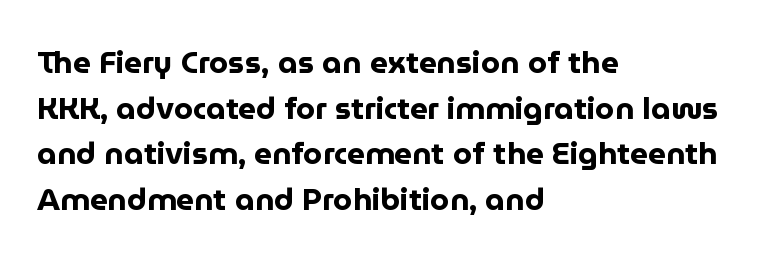
The image shows 31 px bold sans-serif type, upright; set left-aligned, normal line spacing (1.47x), normal letter spacing, not underlined; low stroke contrast and a medium x-height.
